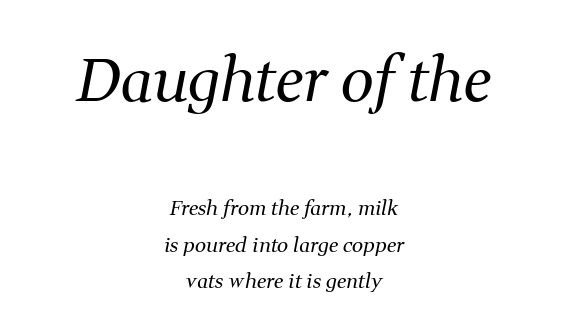
Small tapered or slab feet sit at the stroke ends, so this counts as serif. Between one letter and the next there's only the usual sliver of space. The specimen reads as italic at a glance. Think of a printed novel: that variable character pitch is what you see here. The earlier block is typeset at a bigger size than the later block.
